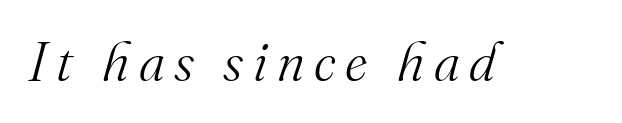
{"serif": "yes", "italic": "yes", "lean": "right", "slant_degrees": 16, "bold": "no", "weight": "light", "width": "normal", "stroke_contrast": "medium", "x_height": "small", "monospaced": "no", "underline": "no", "glyph_px": 54}
